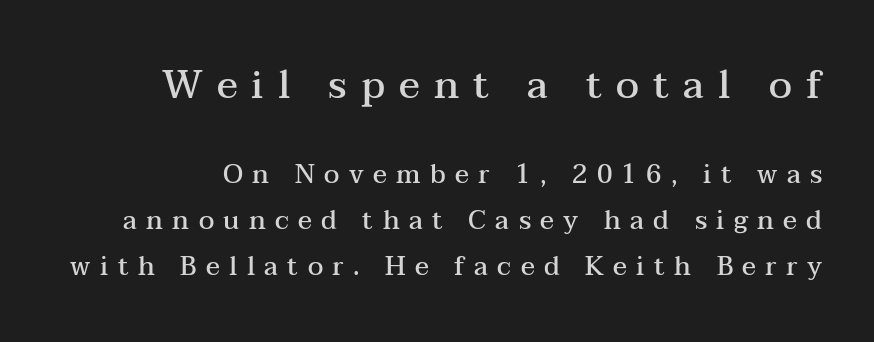
Short note: letters widely spaced. The font is running at a semibold setting, under full bold. Clear beneath every line of the passage. The letters advance in unequal steps, a hallmark of proportional type. The text was rendered using a seriffed face with decorative stroke endings. Tall strokes in this sample are plumb rather than angled.
